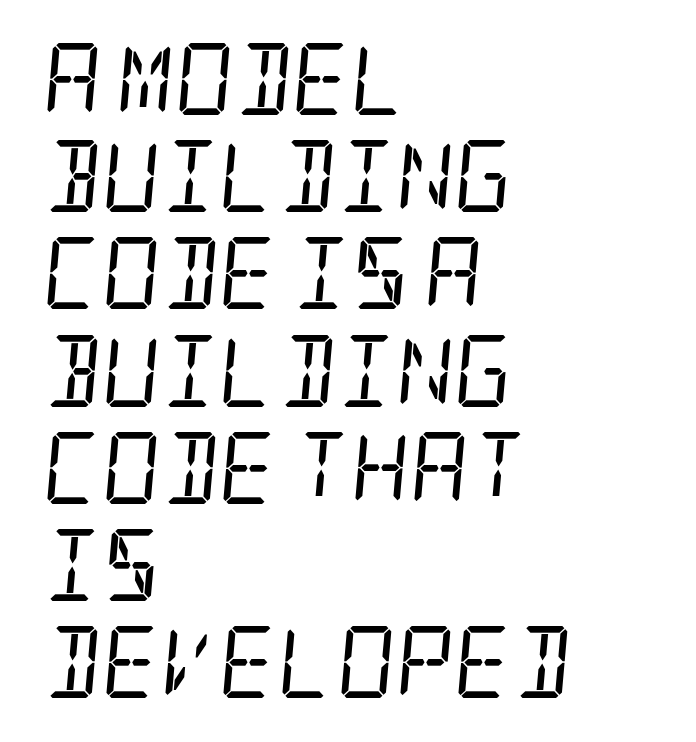
The image shows 72 px regular-weight, condensed serif type, italic (leaning right); set left-aligned, normal line spacing (1.35x), normal letter spacing, not underlined; low stroke contrast and a large x-height.
